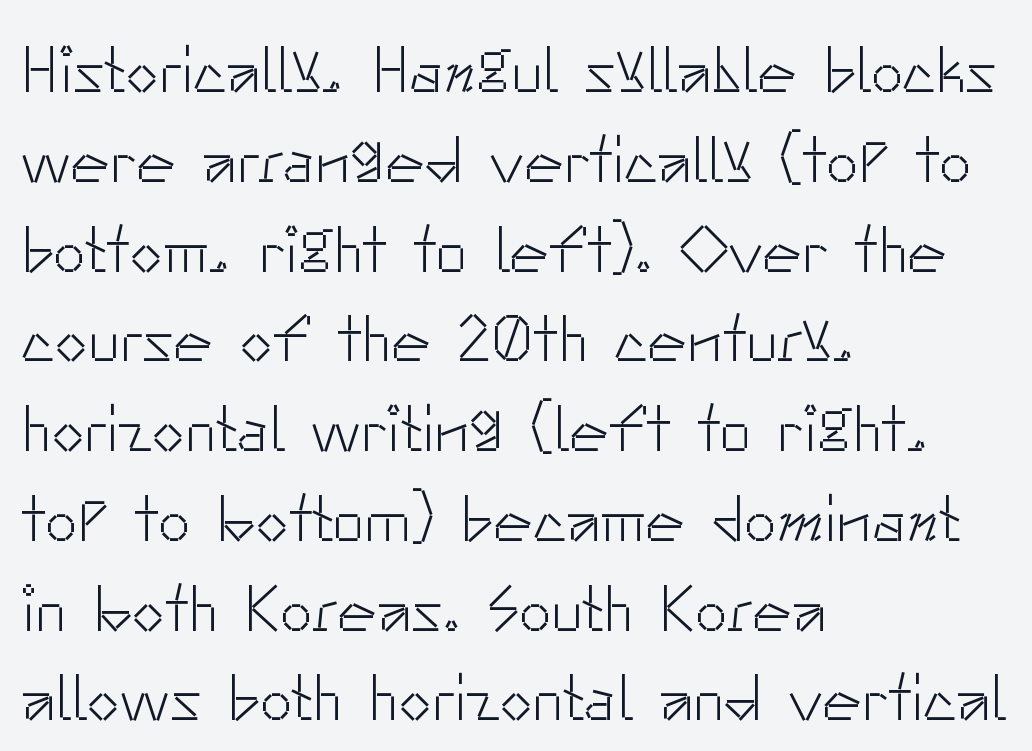
{"serif": "no", "italic": "no", "bold": "no", "weight": "light", "width": "normal", "stroke_contrast": "low", "x_height": "small", "monospaced": "no", "underline": "no", "align": "left", "line_spacing": "normal", "line_spacing_ratio": 1.36, "letter_spacing": "normal", "letter_spacing_em": 0.0, "glyph_px": 66}
